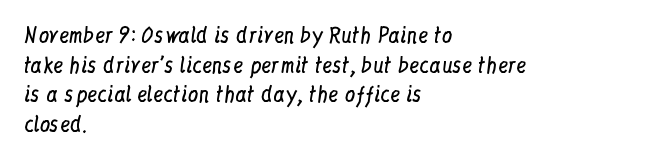
Quick note: underline off. The text block is weighted toward the left margin, trailing off unevenly rightward. This rendering leaves character spacing at its baseline value. Vertical spacing — default.
